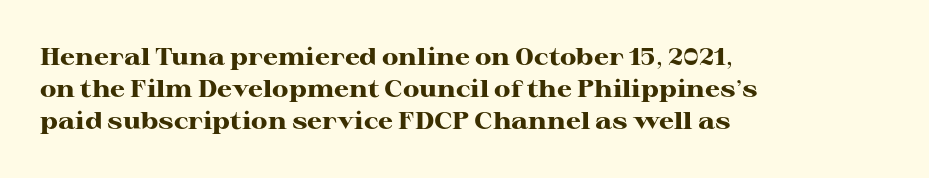
Heavy-handed strokes throughout: this text is bold. Ordinary non-slanted type is in use. The text block is weighted toward the left margin, trailing off unevenly rightward. Students, observe: this is what conventionally led text looks like. Students, note that the glyphs here touch the page at normal intervals. The words here are not underlined.
